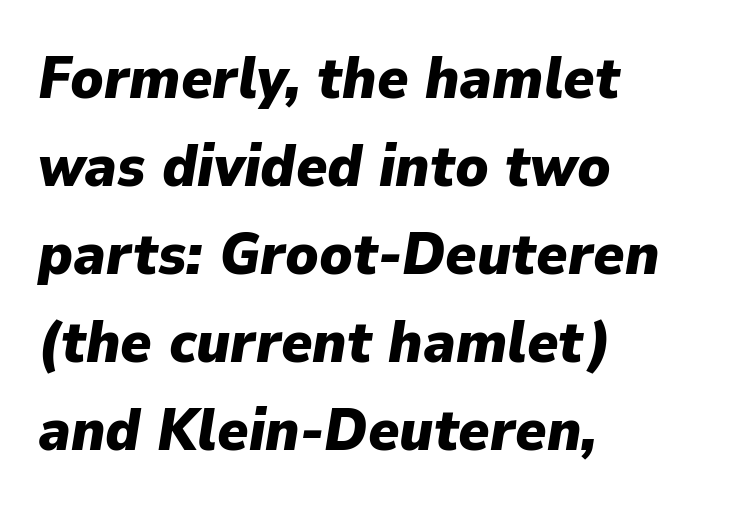
Q: Is the text bold? A: Yes.
Q: Is the text italic (slanted)? A: Yes, it leans right by about 9 degrees.
Q: Is the text underlined? A: No.
Q: How is the paragraph aligned? A: Left-aligned.
Q: Is the spacing between letters normal or unusually wide? A: Normal.
Q: Is the spacing between lines tight, normal or loose? A: Normal.
Q: Width (condensed, normal, or wide)? A: Normal.
Q: Stroke contrast? A: Low.
Q: x-height? A: Medium.
Q: Monospaced? A: No.
